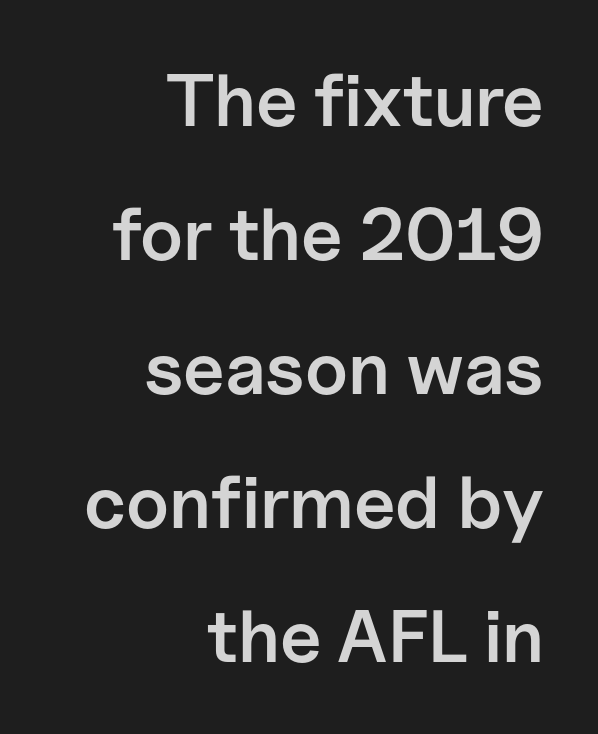
{"serif": "no", "italic": "no", "bold": "semi", "weight": "semibold", "width": "normal", "stroke_contrast": "low", "x_height": "medium", "monospaced": "no", "underline": "no", "align": "right", "line_spacing_ratio": 1.81, "letter_spacing": "normal", "letter_spacing_em": 0.0, "glyph_px": 74}
